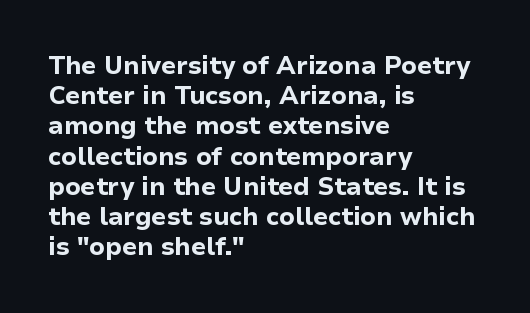
{"italic": "no", "bold": "yes", "underline": "no", "align": "left", "line_spacing_ratio": 1.21, "letter_spacing": "normal", "letter_spacing_em": 0.0, "glyph_px": 25}
